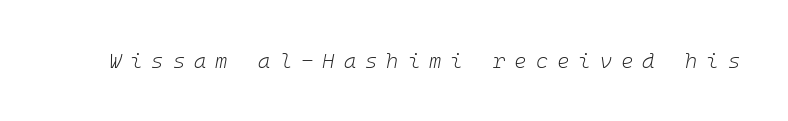
Q: Is the text bold? A: No.
Q: Is the text italic (slanted)? A: Yes, it leans right by about 10 degrees.
Q: Is the text underlined? A: No.
Q: Is the spacing between letters normal or unusually wide? A: Unusually wide.
